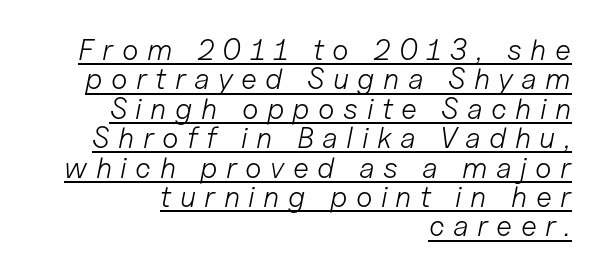
Q: Is the text bold? A: No.
Q: Is the text italic (slanted)? A: Yes, it leans right by about 11 degrees.
Q: Is the text underlined? A: Yes.
Q: How is the paragraph aligned? A: Right-aligned.
Q: Is the spacing between letters normal or unusually wide? A: Unusually wide.
Q: Is the spacing between lines tight, normal or loose? A: Tight.
Q: Width (condensed, normal, or wide)? A: Normal.
Q: Stroke contrast? A: Low.
Q: x-height? A: Medium.
Q: Monospaced? A: No.
